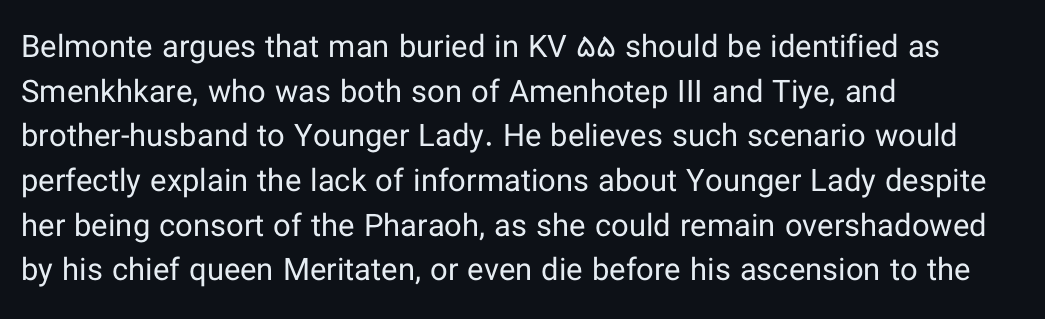
Q: Is the text bold? A: No.
Q: Is the text italic (slanted)? A: No, it is upright.
Q: Is the typeface a serif or a sans-serif typeface? A: Sans-serif.
Q: Is the text underlined? A: No.
Q: How is the paragraph aligned? A: Left-aligned.
Q: Is the spacing between letters normal or unusually wide? A: Normal.
Q: Is the spacing between lines tight, normal or loose? A: Normal.
Q: Width (condensed, normal, or wide)? A: Normal.
Q: Stroke contrast? A: Low.
Q: x-height? A: Medium.
Q: Monospaced? A: No.
